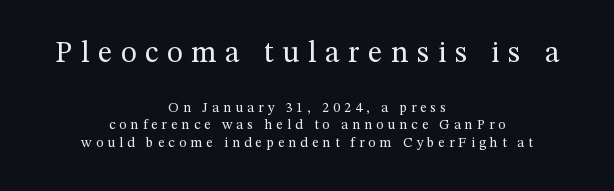
The rendering shrinks the type as you move from the upper chunk to the lower. Proportional: the letters do not fall into vertical columns. Is the type heavy? It reads as light-to-regular instead. Normally led — the rows are evenly, conventionally spaced.
